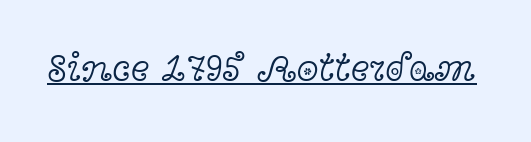
Q: Is the text bold? A: No.
Q: Is the text italic (slanted)? A: No, it is upright.
Q: Is the typeface a serif or a sans-serif typeface? A: Serif.
Q: Is the text underlined? A: Yes.
Q: Is the spacing between letters normal or unusually wide? A: Normal.
Q: Width (condensed, normal, or wide)? A: Wide.
Q: x-height? A: Medium.
Q: Monospaced? A: No.
